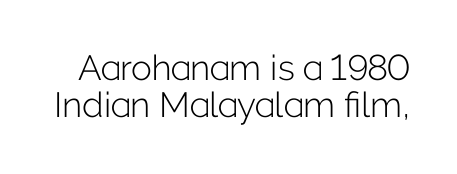
Q: Is the text bold? A: No.
Q: Is the text italic (slanted)? A: No, it is upright.
Q: Is the typeface a serif or a sans-serif typeface? A: Sans-serif.
Q: Is the text underlined? A: No.
Q: Is the spacing between letters normal or unusually wide? A: Normal.
Q: Is the spacing between lines tight, normal or loose? A: Tight.
Q: Width (condensed, normal, or wide)? A: Normal.
Q: Stroke contrast? A: Low.
Q: x-height? A: Medium.
Q: Monospaced? A: No.
